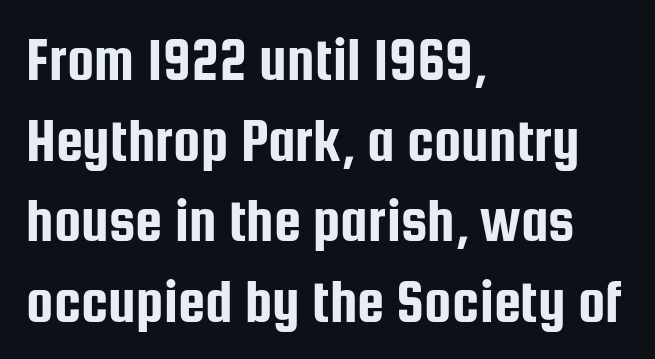
The image shows 61 px condensed sans-serif type, upright; set left-aligned, normal line spacing (1.32x), normal letter spacing, not underlined; low stroke contrast and a medium x-height.
